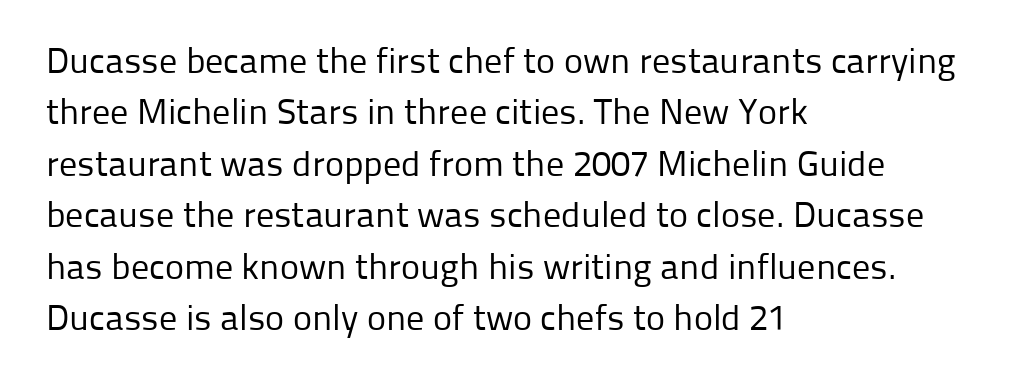
{"serif": "no", "italic": "no", "bold": "no", "weight": "regular", "width": "normal", "stroke_contrast": "low", "x_height": "medium", "monospaced": "no", "underline": "no", "align": "left", "line_spacing": "normal", "line_spacing_ratio": 1.43, "letter_spacing": "normal", "letter_spacing_em": 0.0, "glyph_px": 36}
